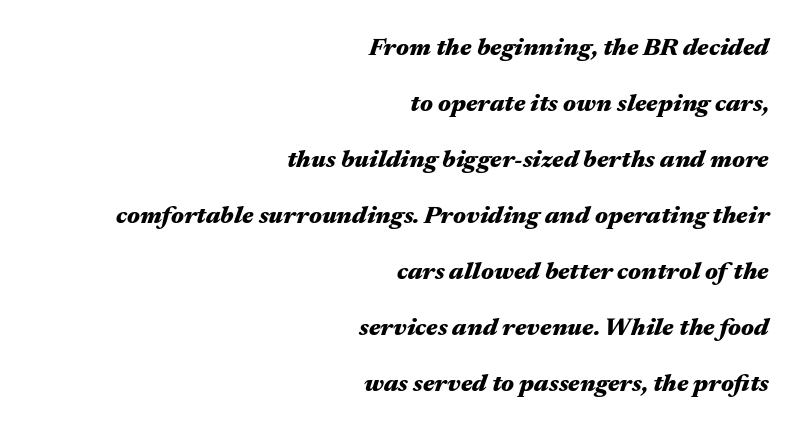
{"italic": "yes", "lean": "right", "slant_degrees": 17, "bold": "yes", "underline": "no", "align": "right", "line_spacing": "loose", "line_spacing_ratio": 2.24, "letter_spacing": "normal", "letter_spacing_em": 0.0, "glyph_px": 25}
